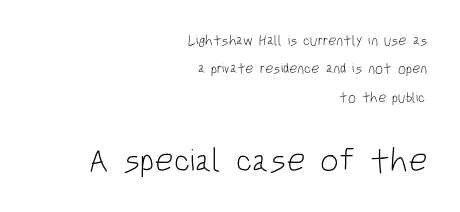
{"serif": "no", "italic": "no", "bold": "no", "weight": "light", "width": "condensed", "stroke_contrast": "low", "x_height": "large", "monospaced": "no", "underline": "no", "align": "right", "line_spacing": "loose", "line_spacing_ratio": 2.02, "letter_spacing": "normal", "letter_spacing_em": 0.0, "larger_block": "second", "size_ratio": 2.36, "glyph_px": 33}
